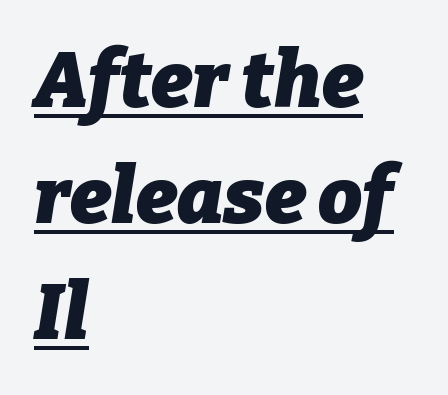
There's an unmistakable incline to the writing here. The rendering anchors every line to the left-hand side. Decoration check: the copy is underlined. Students, note that the glyphs here touch the page at normal intervals. The letters are bold, with thick, heavy strokes.
